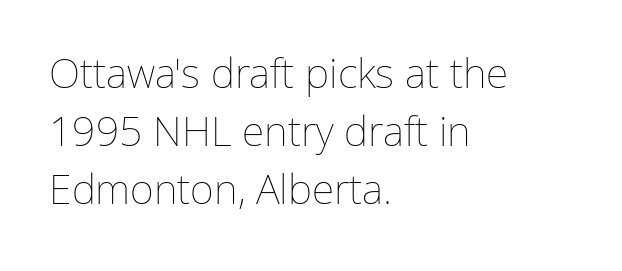
{"italic": "no", "bold": "no", "weight": "thin", "width": "normal", "stroke_contrast": "low", "x_height": "medium", "monospaced": "no", "underline": "no", "align": "left", "line_spacing": "normal", "line_spacing_ratio": 1.42, "letter_spacing": "normal", "letter_spacing_em": 0.0, "glyph_px": 41}
